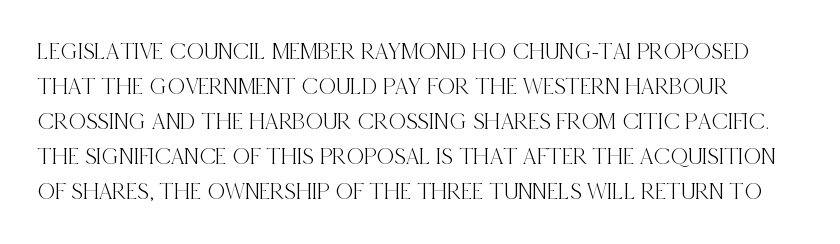
The image shows 24 px text type, upright; set normal line spacing (1.46x), normal letter spacing, not underlined.
